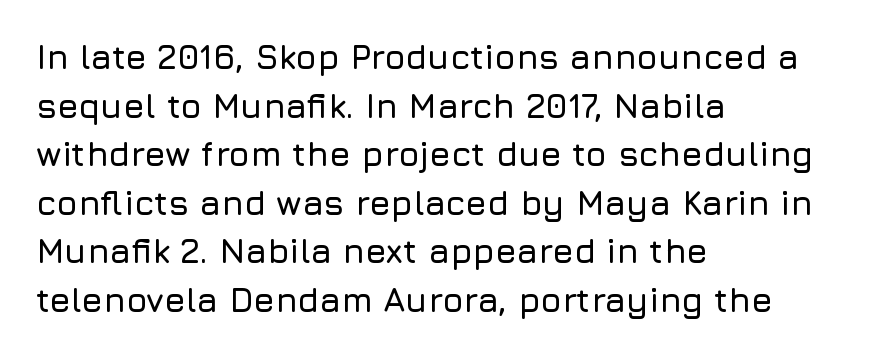
The image shows 34 px sans-serif type, upright; set left-aligned, normal line spacing (1.43x), normal letter spacing, not underlined; low stroke contrast and a medium x-height.
